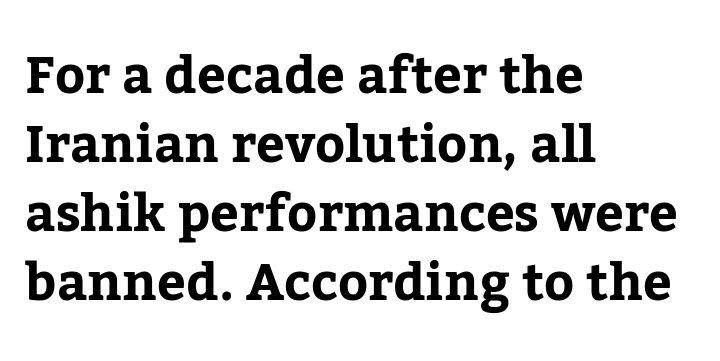
The image shows 51 px bold serif type, upright; set left-aligned, normal line spacing (1.35x), normal letter spacing, not underlined; low stroke contrast and a medium x-height.
